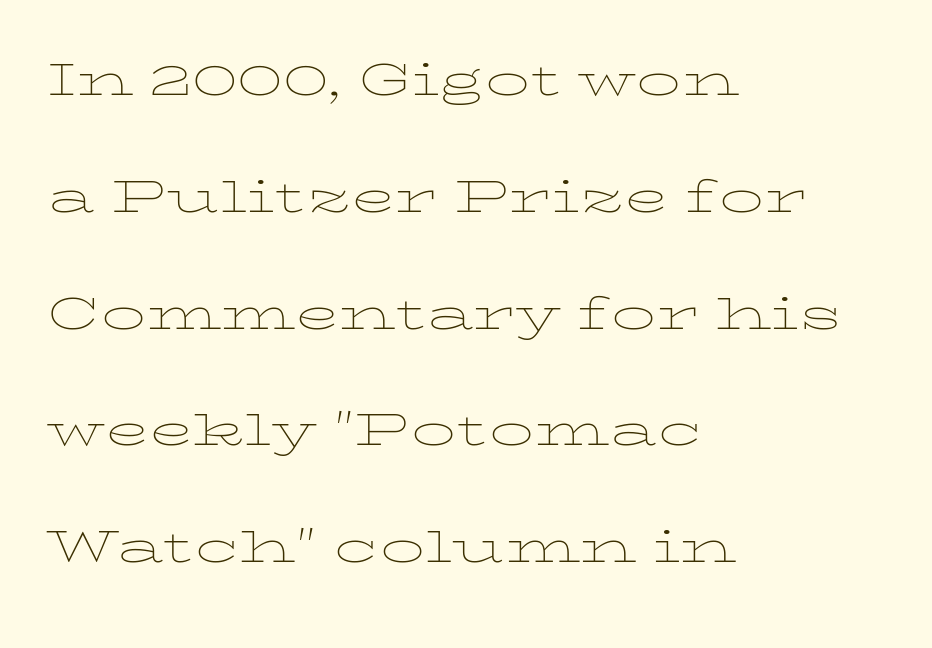
Q: Is the text bold? A: No.
Q: Is the text italic (slanted)? A: No, it is upright.
Q: Is the text underlined? A: No.
Q: How is the paragraph aligned? A: Left-aligned.
Q: Is the spacing between letters normal or unusually wide? A: Normal.
Q: Is the spacing between lines tight, normal or loose? A: Loose.
Q: Width (condensed, normal, or wide)? A: Wide.
Q: Stroke contrast? A: Low.
Q: x-height? A: Medium.
Q: Monospaced? A: No.
